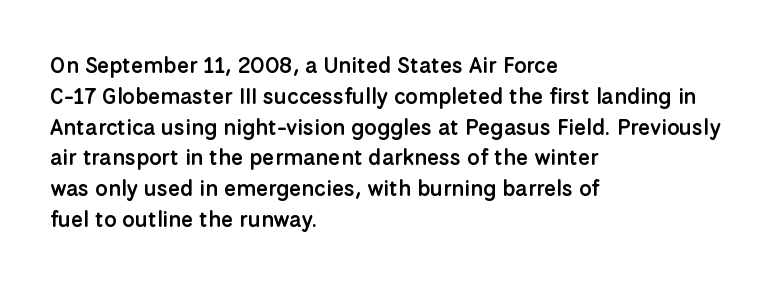
Q: Is the text bold? A: Semi-bold.
Q: Is the text italic (slanted)? A: No, it is upright.
Q: Is the text underlined? A: No.
Q: How is the paragraph aligned? A: Left-aligned.
Q: Is the spacing between letters normal or unusually wide? A: Normal.
Q: Is the spacing between lines tight, normal or loose? A: Normal.
